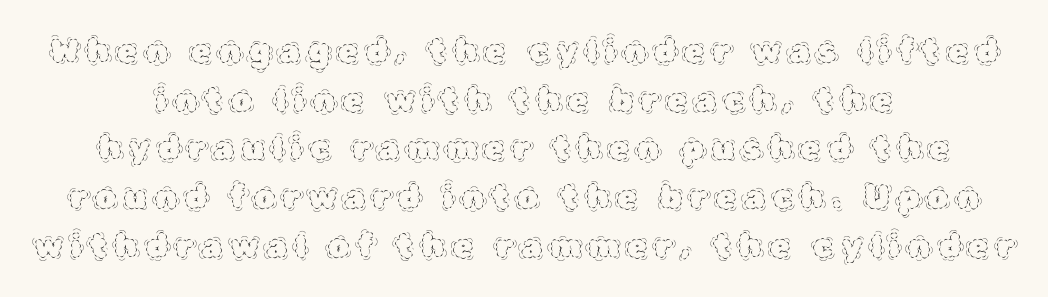
Q: Is the text bold? A: No.
Q: Is the text italic (slanted)? A: No, it is upright.
Q: Is the text underlined? A: No.
Q: How is the paragraph aligned? A: Centered.
Q: Is the spacing between letters normal or unusually wide? A: Unusually wide.
Q: Is the spacing between lines tight, normal or loose? A: Normal.
Q: Width (condensed, normal, or wide)? A: Normal.
Q: x-height? A: Large.
Q: Monospaced? A: No.
